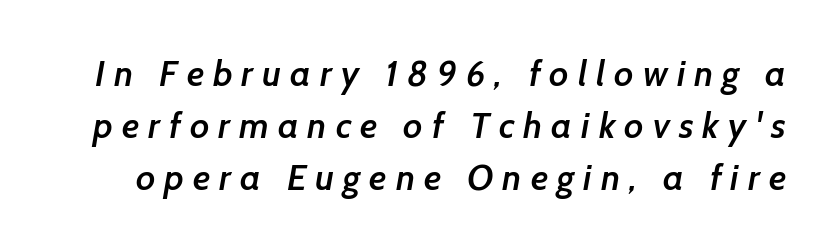
{"serif": "no", "bold": "semi", "weight": "semibold", "width": "normal", "stroke_contrast": "low", "x_height": "medium", "monospaced": "no", "underline": "no", "line_spacing": "normal", "line_spacing_ratio": 1.45, "letter_spacing": "wide", "letter_spacing_em": 0.25, "glyph_px": 36}
